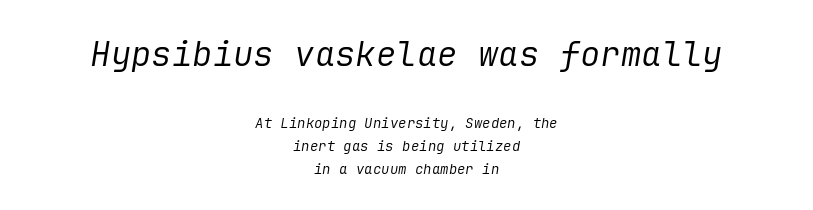
{"italic": "yes", "lean": "right", "slant_degrees": 9, "bold": "no", "weight": "regular", "width": "normal", "stroke_contrast": "low", "x_height": "medium", "underline": "no", "align": "center", "line_spacing": "normal", "line_spacing_ratio": 1.62, "letter_spacing": "normal", "letter_spacing_em": 0.0, "larger_block": "first", "size_ratio": 2.43, "glyph_px": 34}
